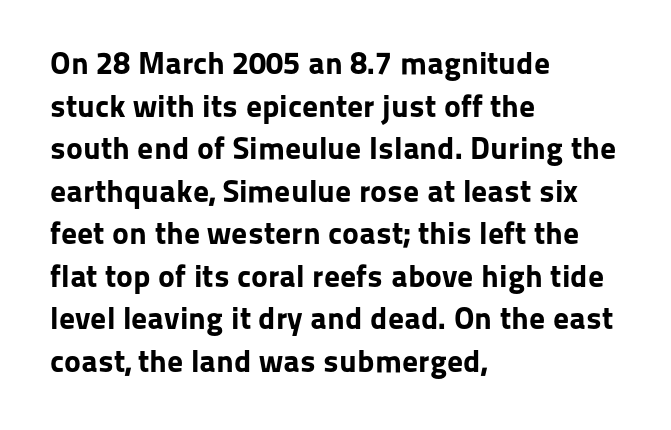
The image shows 32 px bold sans-serif type, upright; set left-aligned, normal line spacing (1.33x), normal letter spacing, not underlined; low stroke contrast and a medium x-height.
